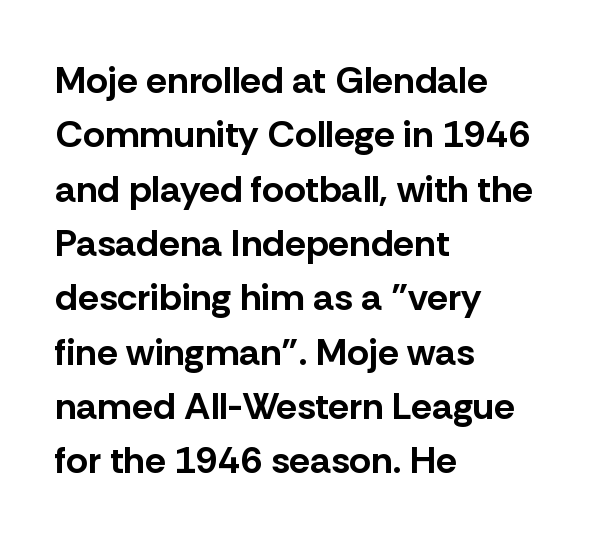
The image shows 38 px bold sans-serif type, upright; set left-aligned, normal line spacing (1.43x), normal letter spacing, not underlined; low stroke contrast and a medium x-height.
